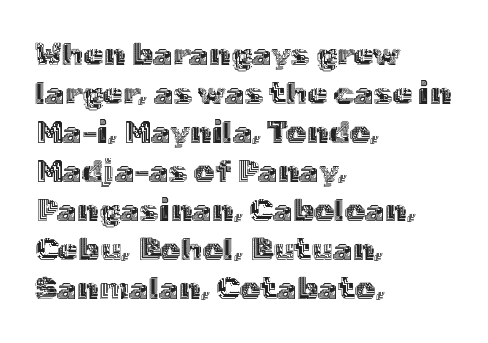
Q: Is the text italic (slanted)? A: No, it is upright.
Q: Is the text underlined? A: No.
Q: How is the paragraph aligned? A: Left-aligned.
Q: Is the spacing between letters normal or unusually wide? A: Normal.
Q: Width (condensed, normal, or wide)? A: Normal.
Q: x-height? A: Medium.
Q: Monospaced? A: No.
